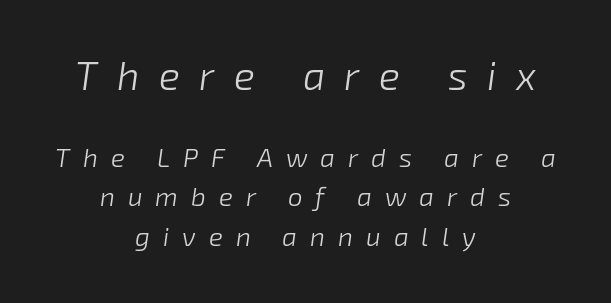
Q: Is the text bold? A: No.
Q: Is the text italic (slanted)? A: Yes, it leans right by about 8 degrees.
Q: Is the text underlined? A: No.
Q: How is the paragraph aligned? A: Centered.
Q: Is the spacing between letters normal or unusually wide? A: Unusually wide.
Q: Is the spacing between lines tight, normal or loose? A: Normal.
Q: Which block of text is set in a larger size, the first (top) or the second (bottom)? A: The first (top) one.
Q: Width (condensed, normal, or wide)? A: Normal.
Q: Stroke contrast? A: Low.
Q: x-height? A: Medium.
Q: Monospaced? A: No.
